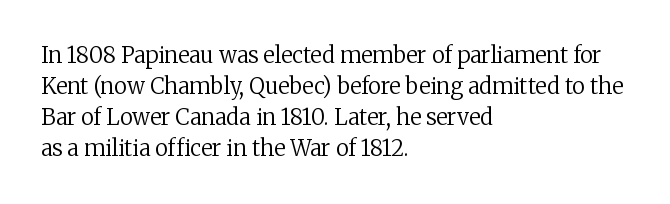
{"italic": "no", "bold": "no", "underline": "no", "align": "left", "line_spacing": "normal", "line_spacing_ratio": 1.41, "letter_spacing": "normal", "letter_spacing_em": 0.0, "glyph_px": 22}
